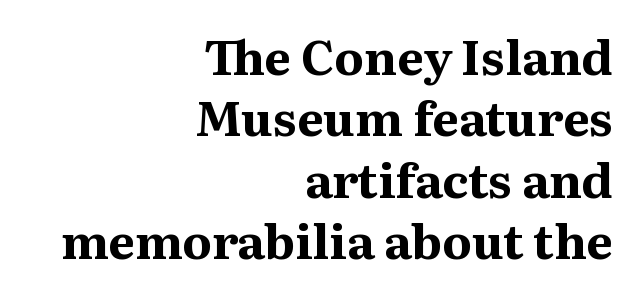
Q: Is the text bold? A: Yes.
Q: Is the text italic (slanted)? A: No, it is upright.
Q: Is the typeface a serif or a sans-serif typeface? A: Serif.
Q: Is the text underlined? A: No.
Q: How is the paragraph aligned? A: Right-aligned.
Q: Is the spacing between letters normal or unusually wide? A: Normal.
Q: Is the spacing between lines tight, normal or loose? A: Normal.
Q: Width (condensed, normal, or wide)? A: Normal.
Q: Stroke contrast? A: Medium.
Q: x-height? A: Medium.
Q: Monospaced? A: No.
